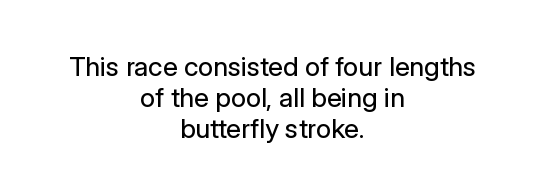
{"italic": "no", "bold": "no", "underline": "no", "align": "center", "line_spacing": "tight", "line_spacing_ratio": 1.15, "letter_spacing": "normal", "letter_spacing_em": 0.0, "glyph_px": 27}
